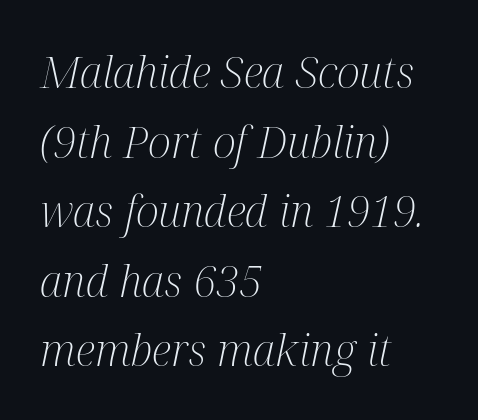
The image shows 44 px light, condensed serif type, italic (leaning right); set left-aligned, normal line spacing (1.58x), normal letter spacing, not underlined; medium stroke contrast and a medium x-height.
